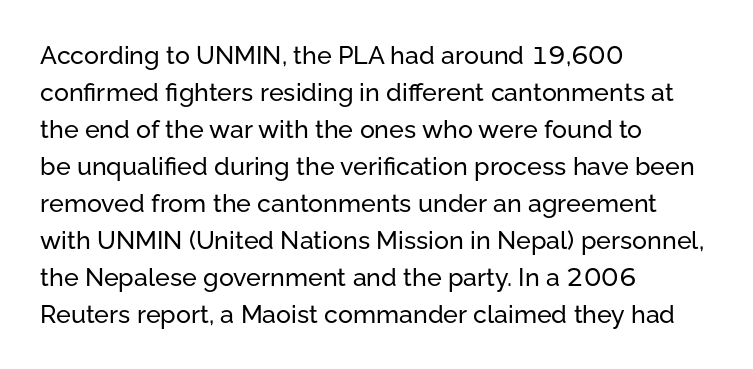
{"italic": "no", "underline": "no", "align": "left", "line_spacing": "normal", "line_spacing_ratio": 1.48, "letter_spacing": "normal", "letter_spacing_em": 0.0, "glyph_px": 25}
